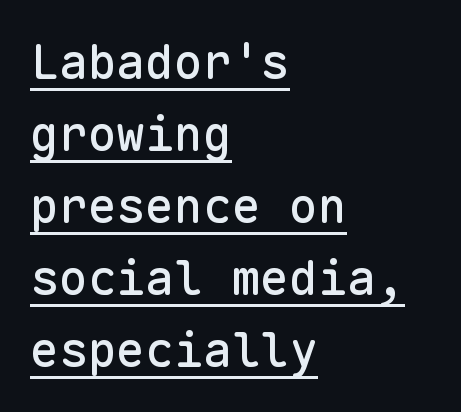
Do the characters align in a grid? Yes, the font is monospaced. Nobody touched the tracking dial on this one. What kind of face is this? One without serifs — a sans. The leading is moderate, giving the passage an even texture. Caption: multi-line text, flush left, ragged right. A continuous stroke trails under the words, as in a hyperlink.
